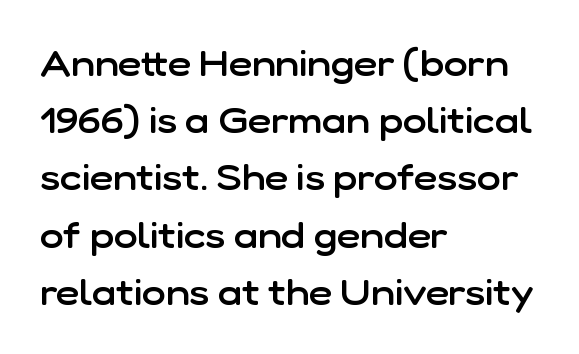
The specimen omits any rule beneath the text block's lines. How are the letters spaced? Ordinarily, with no added tracking. Look at the stroke-to-counter ratio: somewhat heavy, a semibold. The text block is weighted toward the left margin, trailing off unevenly rightward. Looks like regular typesetting: each glyph gets only the width it needs. The rendering shows plain stroke endings on the letterforms — a sans-serif design.
